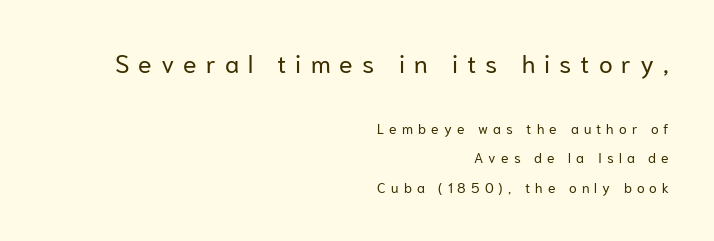
{"italic": "no", "bold": "no", "underline": "no", "align": "right", "line_spacing": "loose", "line_spacing_ratio": 2.11, "letter_spacing": "wide", "letter_spacing_em": 0.36, "larger_block": "first", "size_ratio": 1.79, "glyph_px": 25}
